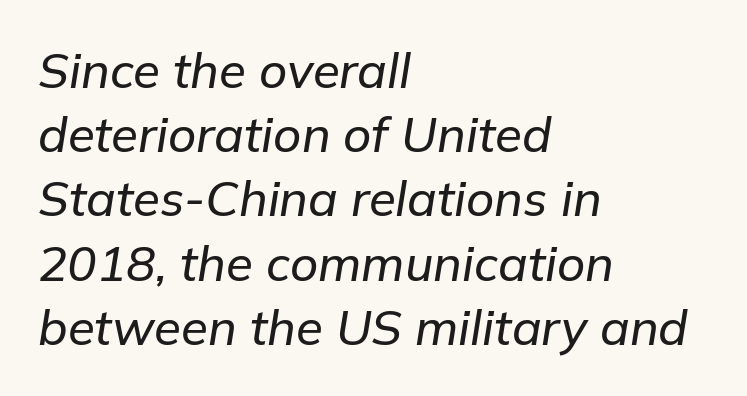
Q: Is the text italic (slanted)? A: Yes, it leans right by about 9 degrees.
Q: Is the text underlined? A: No.
Q: How is the paragraph aligned? A: Left-aligned.
Q: Is the spacing between letters normal or unusually wide? A: Normal.
Q: Is the spacing between lines tight, normal or loose? A: Normal.
Q: Width (condensed, normal, or wide)? A: Normal.
Q: Stroke contrast? A: Low.
Q: x-height? A: Medium.
Q: Monospaced? A: No.
